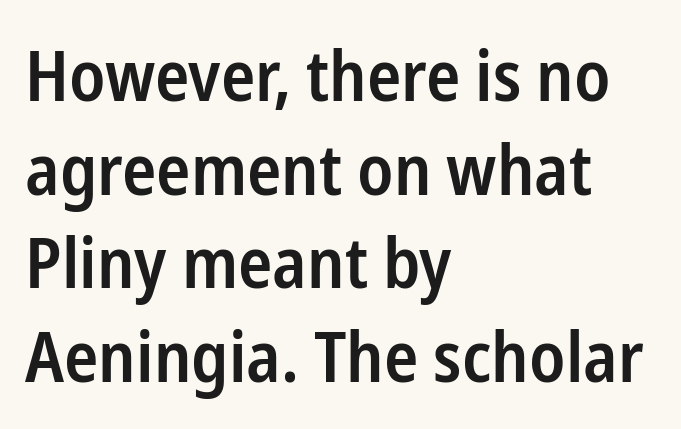
The image shows 71 px semibold, condensed sans-serif type, upright; set left-aligned, normal line spacing (1.32x), normal letter spacing, not underlined; low stroke contrast and a medium x-height.
